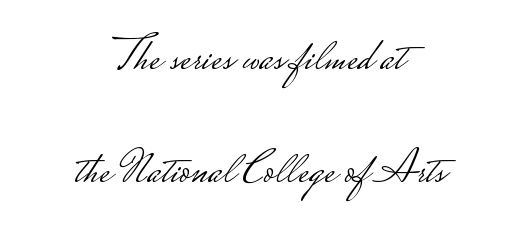
Q: Is the text bold? A: No.
Q: Is the text italic (slanted)? A: Yes.
Q: Is the typeface a serif or a sans-serif typeface? A: Sans-serif.
Q: Is the text underlined? A: No.
Q: How is the paragraph aligned? A: Centered.
Q: Is the spacing between letters normal or unusually wide? A: Normal.
Q: Is the spacing between lines tight, normal or loose? A: Loose.
Q: Width (condensed, normal, or wide)? A: Wide.
Q: Stroke contrast? A: Low.
Q: Monospaced? A: No.
